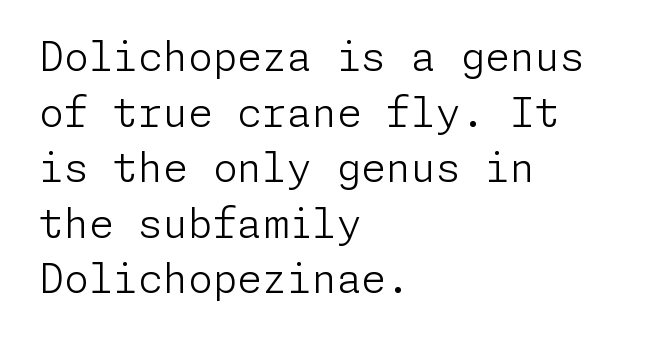
{"serif": "no", "italic": "no", "bold": "no", "weight": "light", "width": "normal", "stroke_contrast": "low", "x_height": "medium", "underline": "no", "align": "left", "line_spacing": "normal", "line_spacing_ratio": 1.39, "letter_spacing": "normal", "letter_spacing_em": 0.0, "glyph_px": 40}
